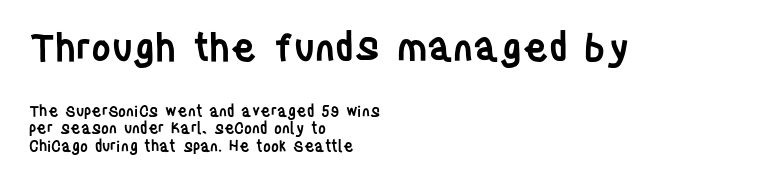
This rendering features lettering with no underline. The composition opens big and finishes small. The letterforms sit shoulder to shoulder at normal distance. Classification — sans serif. Is this a fixed-width face? No — the glyphs have proportional, varying widths.
